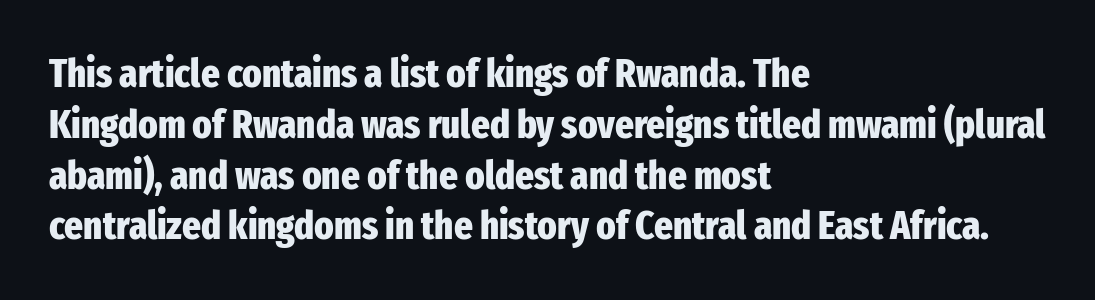
Q: Is the text bold? A: Yes.
Q: Is the text italic (slanted)? A: No, it is upright.
Q: Is the typeface a serif or a sans-serif typeface? A: Sans-serif.
Q: Is the text underlined? A: No.
Q: How is the paragraph aligned? A: Left-aligned.
Q: Is the spacing between letters normal or unusually wide? A: Normal.
Q: Is the spacing between lines tight, normal or loose? A: Normal.
Q: Width (condensed, normal, or wide)? A: Condensed.
Q: Stroke contrast? A: Low.
Q: x-height? A: Medium.
Q: Monospaced? A: No.
